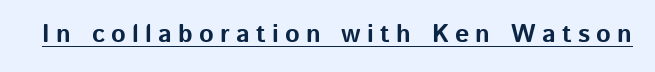
These words are printed bold, with thick strokes throughout. A continuous stroke trails under the words, as in a hyperlink. The tracking reads as deliberately expanded to a designer's eye. No italicization has been applied; the sample stays upright.
